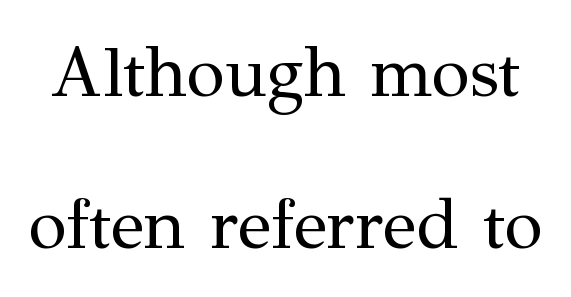
The image shows 70 px regular-weight serif type, upright; set loose line spacing (2.17x), normal letter spacing, not underlined; medium stroke contrast and a medium x-height.
